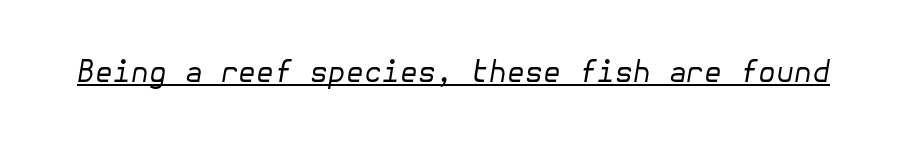
The strokes carry an ordinary text weight at most. The glyphs look as if they've been sheared to an angle. Compared with undecorated copy, this sample adds a rule below the words. Letter spacing: default.
